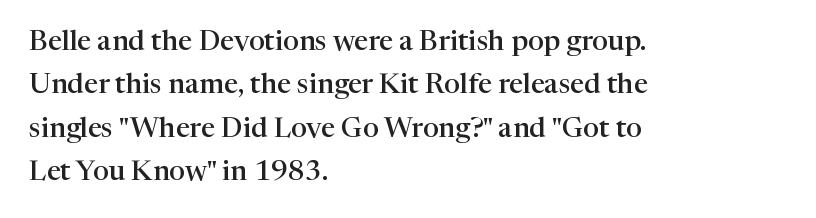
The image shows 28 px semibold serif type, upright; set left-aligned, normal line spacing (1.55x), normal letter spacing, not underlined; high stroke contrast and a medium x-height.
